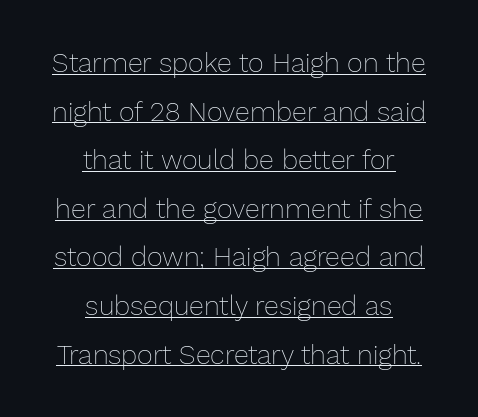
Both edges are ragged and mirror each other, which tells us the setting is centered. No extra ink here — the face is not bold. Posture: upright roman. In designer terms, the underline attribute is active on this setting. The face used here is rendered with its standard letterfit.
